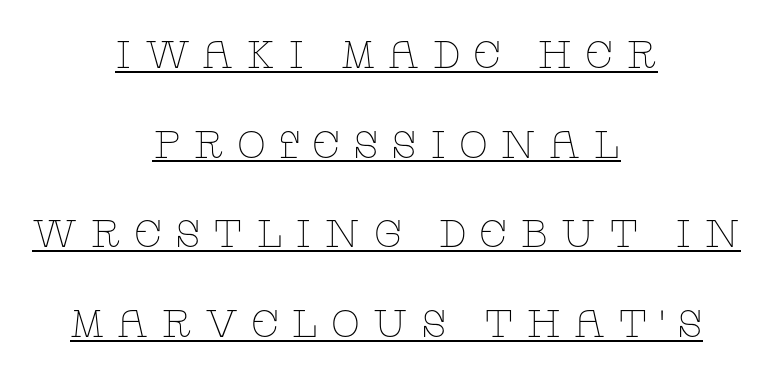
The image shows 38 px thin, wide serif type, upright; set centered, loose line spacing (2.36x), unusually wide letter spacing (+0.33 em), underlined; low stroke contrast and a large x-height.
